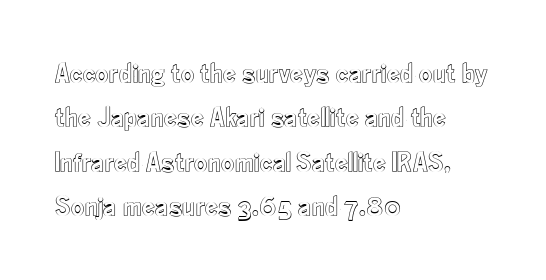
The image shows 29 px condensed type, upright; set left-aligned, normal line spacing (1.53x), normal letter spacing, not underlined; a small x-height.
